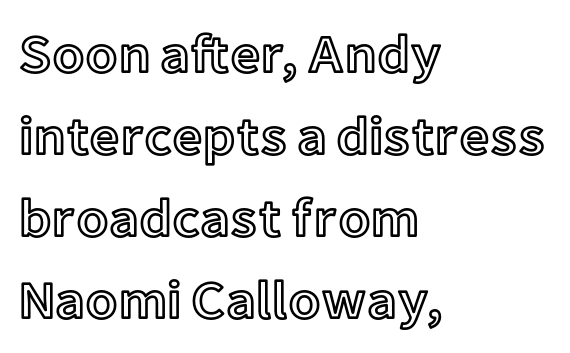
Q: Is the text italic (slanted)? A: No, it is upright.
Q: Is the text underlined? A: No.
Q: How is the paragraph aligned? A: Left-aligned.
Q: Is the spacing between letters normal or unusually wide? A: Normal.
Q: Is the spacing between lines tight, normal or loose? A: Normal.
Q: Width (condensed, normal, or wide)? A: Normal.
Q: x-height? A: Medium.
Q: Monospaced? A: No.
